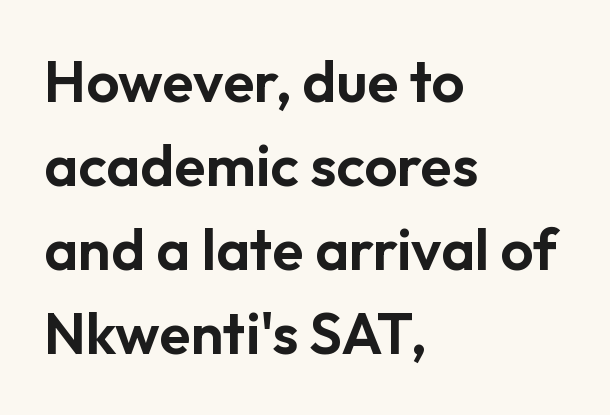
Words float on clear page, feet unadorned. Nothing sits at the stroke ends, so this counts as sans-serif. The letterforms sit shoulder to shoulder at normal distance. Quick note: not italic, upright. Think of a printed novel: that variable character pitch is what you see here. This block has exactly the height ordinary leading produces.
